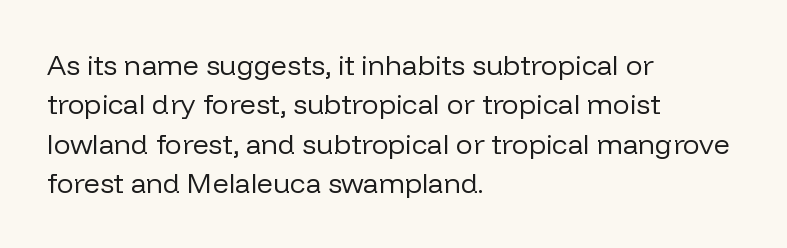
Q: Is the text bold? A: No.
Q: Is the text italic (slanted)? A: No, it is upright.
Q: Is the typeface a serif or a sans-serif typeface? A: Sans-serif.
Q: Is the text underlined? A: No.
Q: How is the paragraph aligned? A: Left-aligned.
Q: Is the spacing between letters normal or unusually wide? A: Normal.
Q: Is the spacing between lines tight, normal or loose? A: Normal.
Q: Width (condensed, normal, or wide)? A: Normal.
Q: Stroke contrast? A: Low.
Q: x-height? A: Medium.
Q: Monospaced? A: No.
